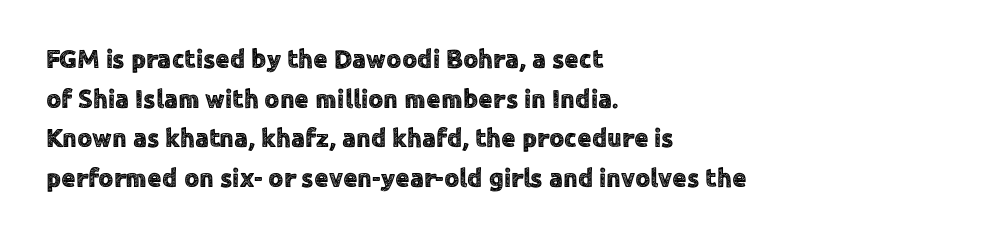
Q: Is the text italic (slanted)? A: No, it is upright.
Q: Is the text underlined? A: No.
Q: How is the paragraph aligned? A: Left-aligned.
Q: Is the spacing between letters normal or unusually wide? A: Normal.
Q: Is the spacing between lines tight, normal or loose? A: Normal.
